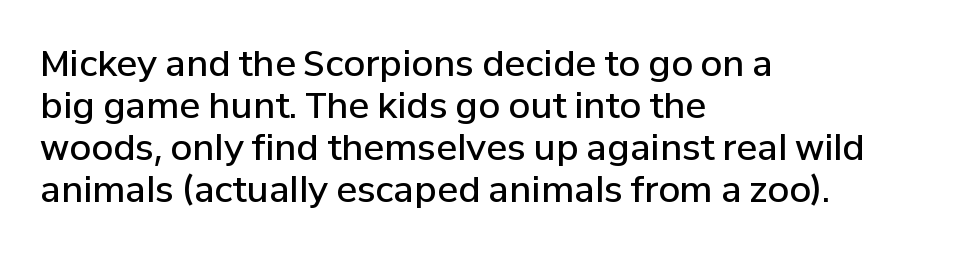
Glyph-to-glyph distance matches everyday printed text. What kind of face is this? One without serifs — a sans. The string is rendered with underlining switched off. Varying glyph widths throughout — classic text-font behaviour.
